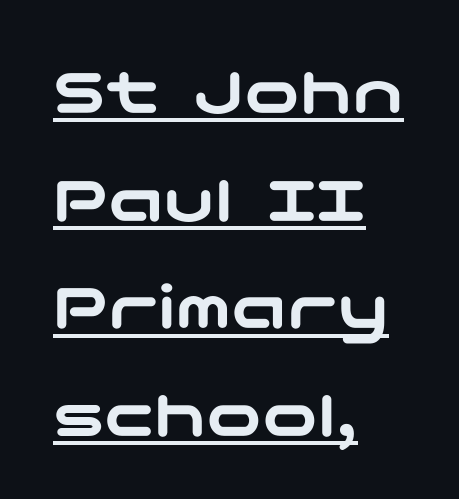
{"serif": "no", "italic": "no", "width": "wide", "stroke_contrast": "low", "x_height": "medium", "underline": "yes", "align": "left", "line_spacing": "normal", "line_spacing_ratio": 1.56, "letter_spacing": "normal", "letter_spacing_em": 0.0, "glyph_px": 69}
